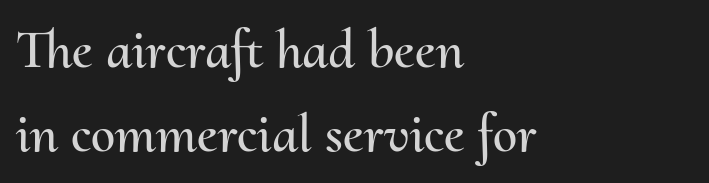
The image shows 55 px text type, upright; set left-aligned, normal line spacing (1.52x), normal letter spacing, not underlined; medium stroke contrast and a small x-height.
